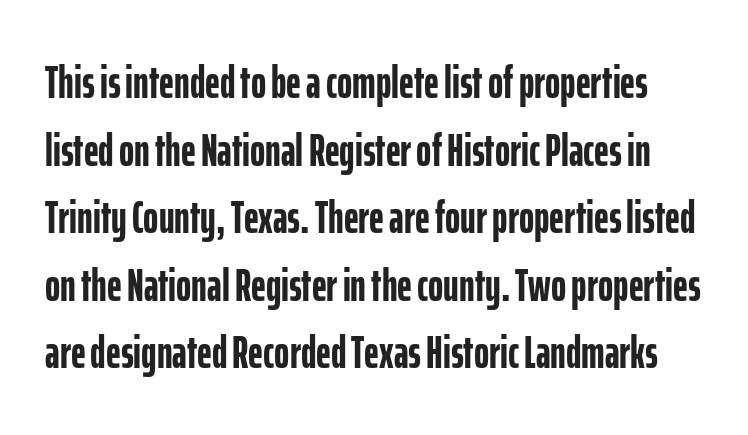
The image shows 46 px semibold, condensed sans-serif type, upright; set normal line spacing (1.47x), normal letter spacing, not underlined; low stroke contrast and a medium x-height.
